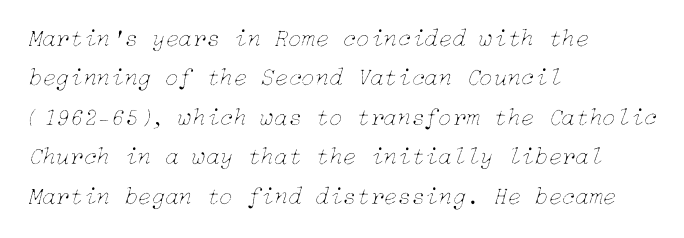
{"italic": "yes", "lean": "right", "slant_degrees": 15, "bold": "no", "underline": "no", "align": "left", "line_spacing": "normal", "line_spacing_ratio": 1.58, "letter_spacing": "normal", "letter_spacing_em": 0.0, "glyph_px": 25}
